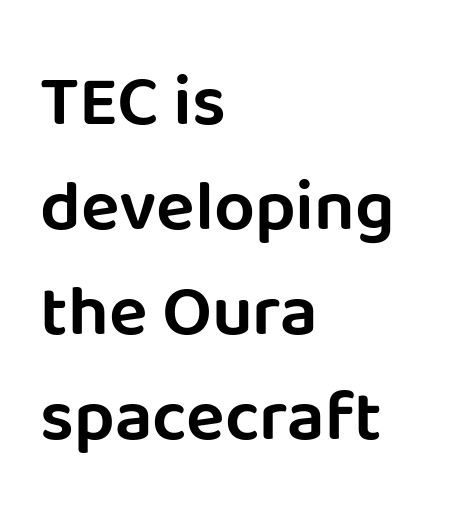
The image shows 72 px sans-serif type, upright; set left-aligned, normal line spacing (1.46x), normal letter spacing, not underlined; low stroke contrast and a large x-height.
